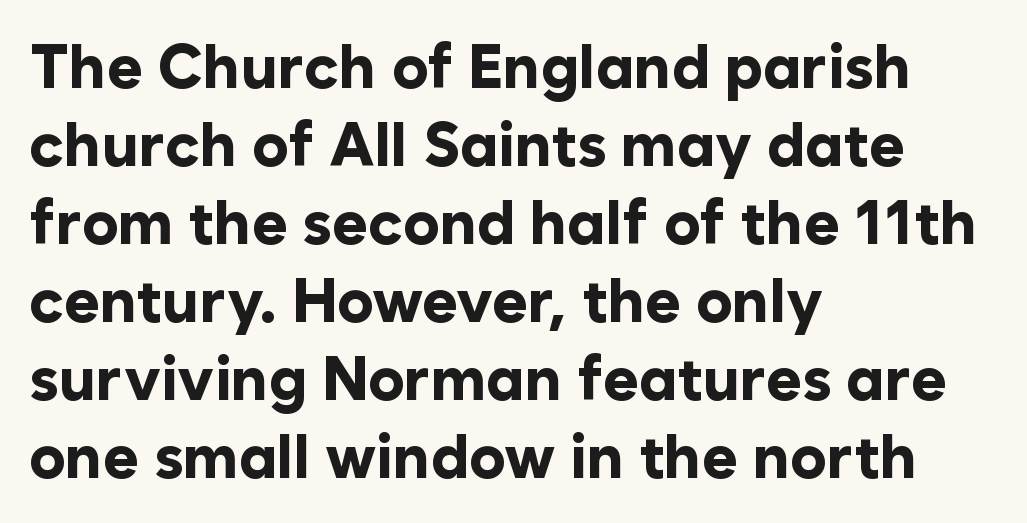
The image shows 61 px bold sans-serif type, upright; set left-aligned, normal line spacing (1.28x), normal letter spacing, not underlined; low stroke contrast and a medium x-height.
